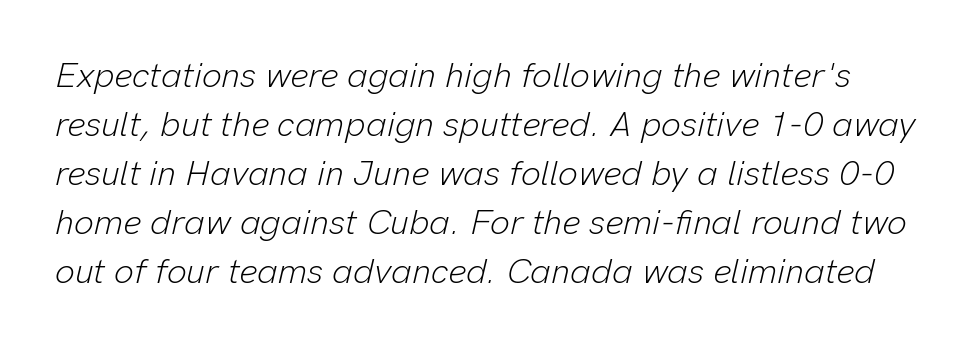
{"italic": "yes", "lean": "right", "slant_degrees": 13, "bold": "no", "weight": "light", "width": "normal", "stroke_contrast": "low", "x_height": "medium", "monospaced": "no", "underline": "no", "line_spacing": "normal", "line_spacing_ratio": 1.4, "letter_spacing": "normal", "letter_spacing_em": 0.0, "glyph_px": 35}
